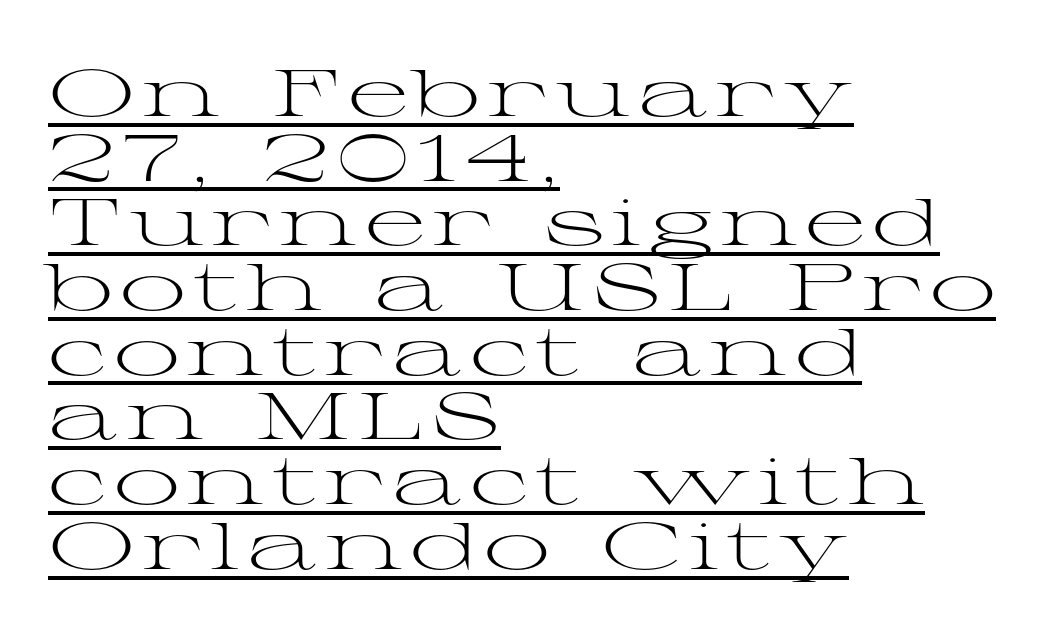
The rendering uses natural spacing where letterforms have individual widths. Compared with a centered layout, this one pins lines to the left instead. Glance below the letters and you will spot a drawn line. Designer's note — italics off, roman on. Tightly led — the rows are bunched.
